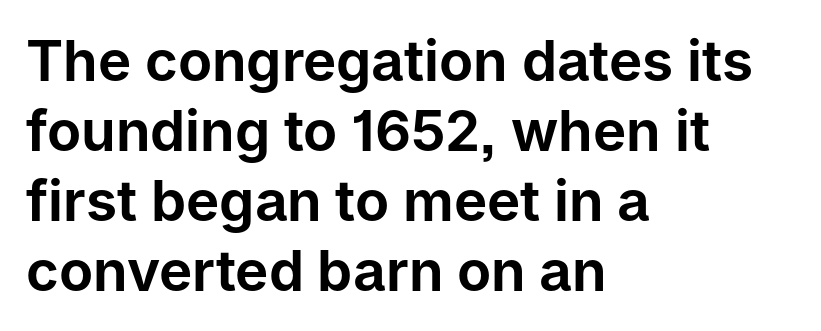
{"serif": "no", "italic": "no", "width": "normal", "stroke_contrast": "low", "x_height": "medium", "monospaced": "no", "underline": "no", "align": "left", "line_spacing": "normal", "line_spacing_ratio": 1.25, "letter_spacing": "normal", "letter_spacing_em": 0.0, "glyph_px": 56}
